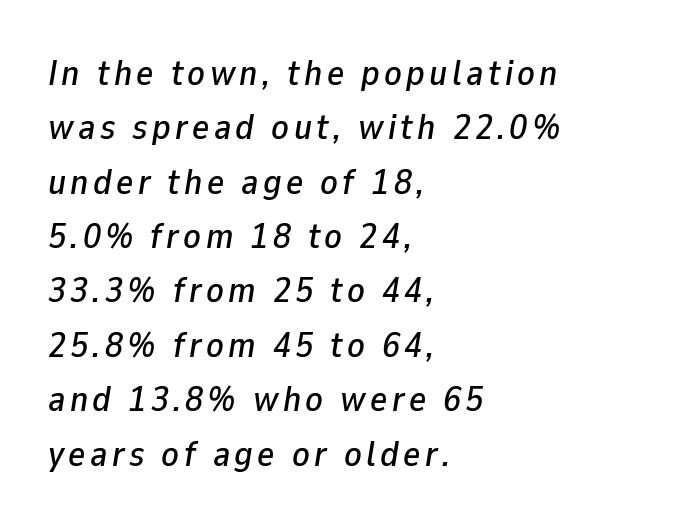
Q: Is the text italic (slanted)? A: Yes, it leans right by about 9 degrees.
Q: Is the text underlined? A: No.
Q: How is the paragraph aligned? A: Left-aligned.
Q: Is the spacing between lines tight, normal or loose? A: Normal.
Q: Width (condensed, normal, or wide)? A: Normal.
Q: Stroke contrast? A: Low.
Q: x-height? A: Medium.
Q: Monospaced? A: No.
